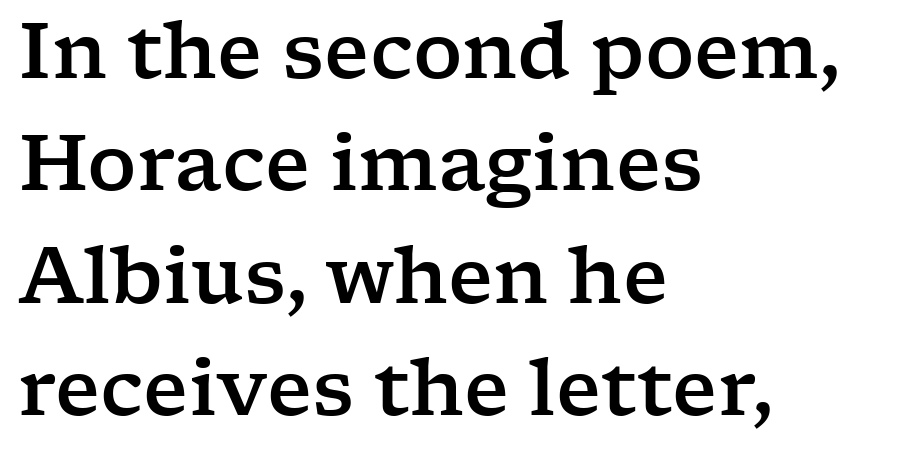
{"serif": "yes", "italic": "no", "width": "wide", "stroke_contrast": "low", "x_height": "medium", "monospaced": "no", "underline": "no", "align": "left", "line_spacing": "normal", "line_spacing_ratio": 1.46, "letter_spacing": "normal", "letter_spacing_em": 0.0, "glyph_px": 77}
